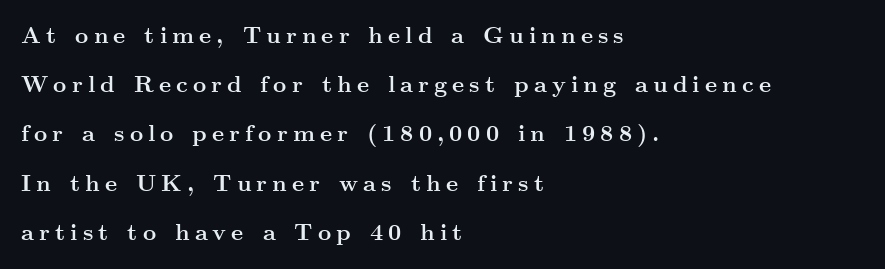
Ascenders rise straight up at ninety degrees. Horizontal alignment here is leftward, the default for most running prose. The zone under the glyphs is completely vacant. The leading is generous, giving the passage an open texture. Bold? Absolutely — the strokes are thick and heavy.
